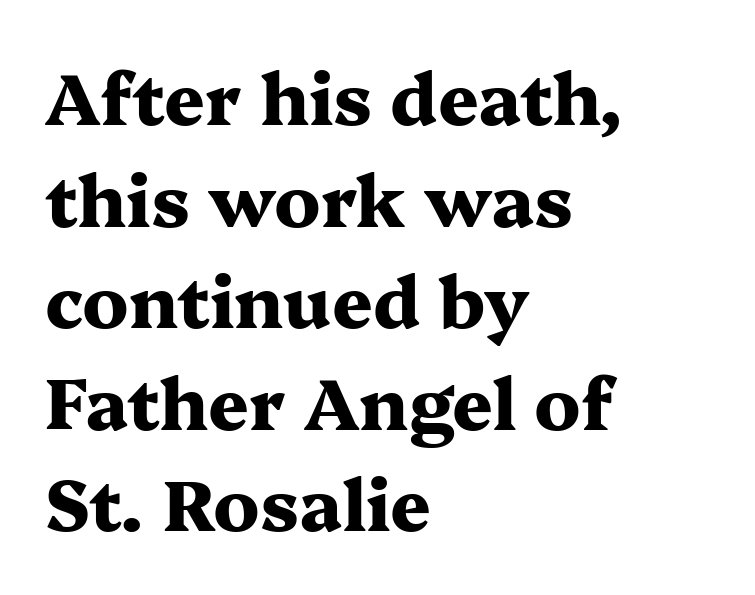
Q: Is the text bold? A: Yes.
Q: Is the text italic (slanted)? A: No, it is upright.
Q: Is the typeface a serif or a sans-serif typeface? A: Serif.
Q: Is the text underlined? A: No.
Q: How is the paragraph aligned? A: Left-aligned.
Q: Is the spacing between letters normal or unusually wide? A: Normal.
Q: Is the spacing between lines tight, normal or loose? A: Normal.
Q: Width (condensed, normal, or wide)? A: Wide.
Q: Stroke contrast? A: Medium.
Q: x-height? A: Medium.
Q: Monospaced? A: No.
